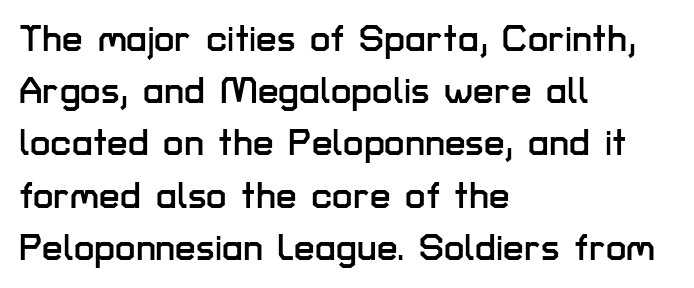
The image shows 37 px sans-serif type, upright; set left-aligned, normal line spacing (1.41x), normal letter spacing, not underlined; low stroke contrast and a medium x-height.
